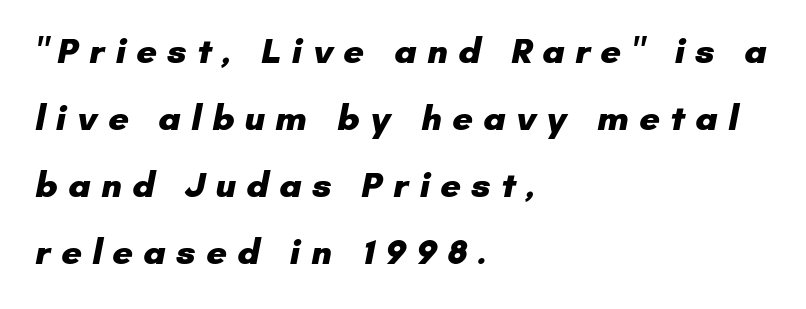
The image shows 36 px heavy sans-serif type; set left-aligned, line spacing 1.86x, unusually wide letter spacing (+0.28 em), not underlined; low stroke contrast and a small x-height.
